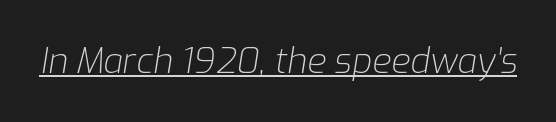
The image shows 35 px light type, italic (leaning right); set normal letter spacing, underlined; low stroke contrast and a medium x-height.
